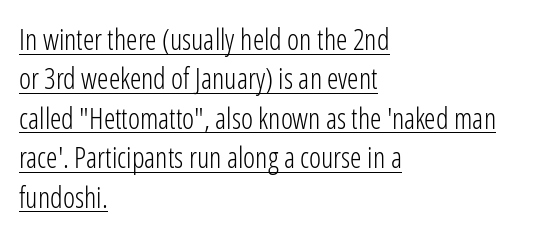
Q: Is the text bold? A: No.
Q: Is the text italic (slanted)? A: No, it is upright.
Q: Is the typeface a serif or a sans-serif typeface? A: Sans-serif.
Q: Is the text underlined? A: Yes.
Q: How is the paragraph aligned? A: Left-aligned.
Q: Is the spacing between letters normal or unusually wide? A: Normal.
Q: Is the spacing between lines tight, normal or loose? A: Normal.
Q: Width (condensed, normal, or wide)? A: Condensed.
Q: Stroke contrast? A: Low.
Q: x-height? A: Medium.
Q: Monospaced? A: No.
